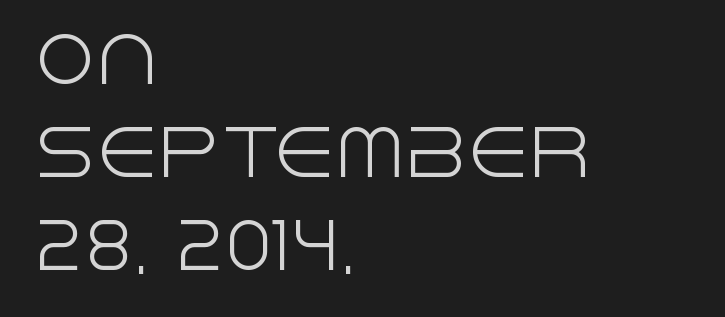
The image shows 62 px light sans-serif type, upright; set left-aligned, normal line spacing (1.5x), normal letter spacing, not underlined; a large x-height.
